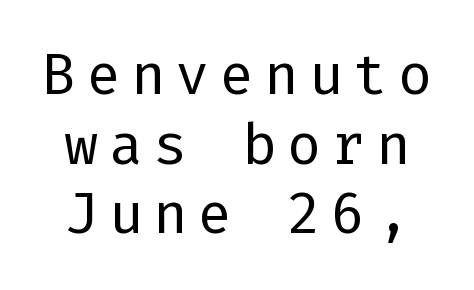
The typography opts for an upright posture over an oblique one. To sum up the face: it is a sans, with no serifs. Check under the words: just untouched page. The typesetting does not lean heavy: it is not bold.
